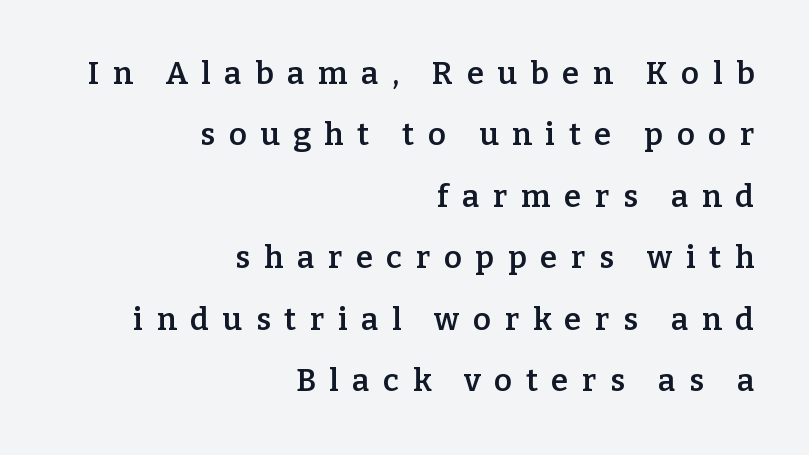
Q: Is the text bold? A: Semi-bold.
Q: Is the text italic (slanted)? A: No, it is upright.
Q: Is the typeface a serif or a sans-serif typeface? A: Serif.
Q: Is the text underlined? A: No.
Q: How is the paragraph aligned? A: Right-aligned.
Q: Is the spacing between letters normal or unusually wide? A: Unusually wide.
Q: Is the spacing between lines tight, normal or loose? A: Loose.
Q: Width (condensed, normal, or wide)? A: Normal.
Q: Stroke contrast? A: Low.
Q: x-height? A: Medium.
Q: Monospaced? A: No.
